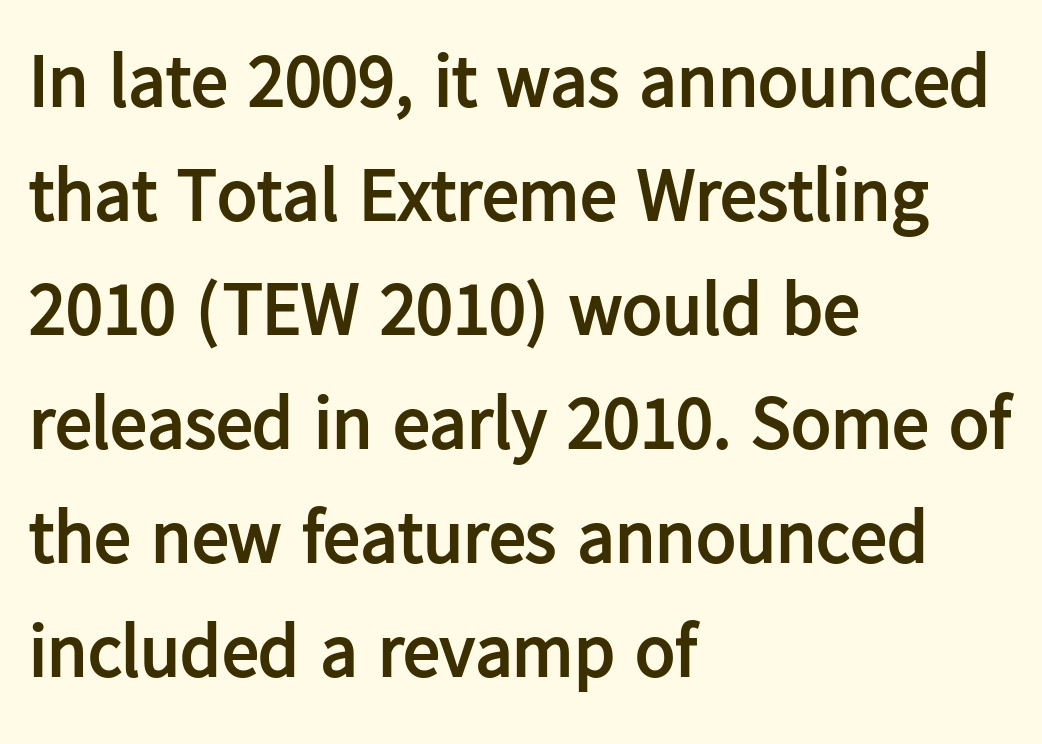
{"serif": "no", "italic": "no", "bold": "yes", "weight": "semibold", "width": "normal", "stroke_contrast": "low", "x_height": "medium", "monospaced": "no", "underline": "no", "align": "left", "line_spacing": "normal", "line_spacing_ratio": 1.54, "letter_spacing": "normal", "letter_spacing_em": 0.0, "glyph_px": 74}
